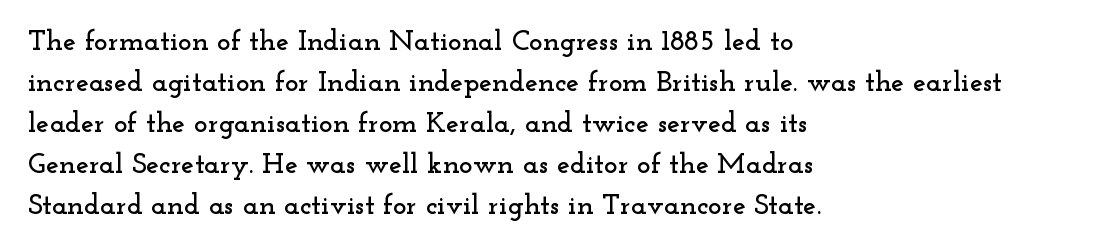
{"serif": "yes", "italic": "no", "width": "wide", "stroke_contrast": "low", "x_height": "small", "monospaced": "no", "underline": "no", "align": "left", "line_spacing": "normal", "line_spacing_ratio": 1.41, "letter_spacing": "normal", "letter_spacing_em": 0.0, "glyph_px": 29}
